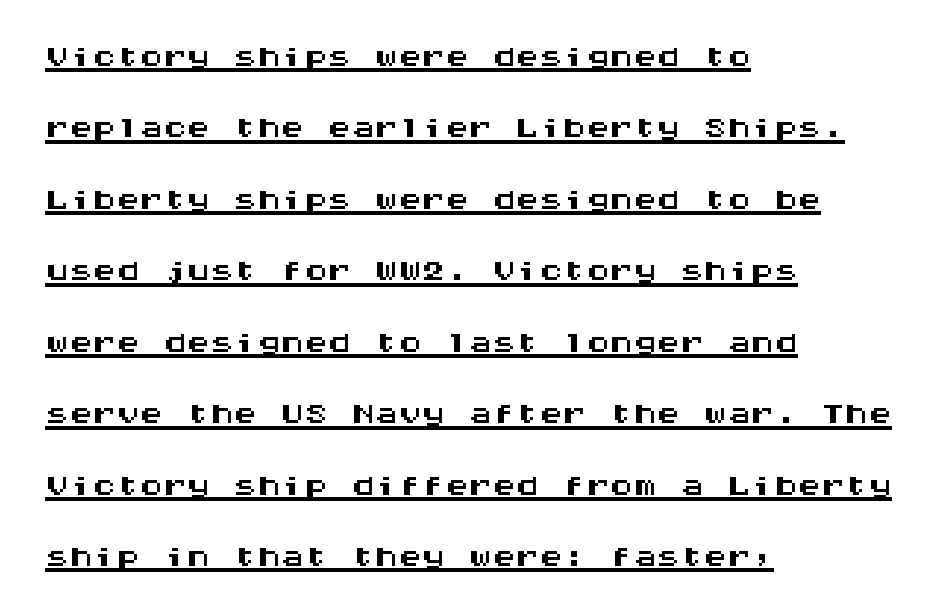
{"serif": "no", "italic": "no", "width": "wide", "stroke_contrast": "medium", "x_height": "large", "monospaced": "yes", "underline": "yes", "align": "left", "line_spacing": "normal", "line_spacing_ratio": 1.52, "letter_spacing": "normal", "letter_spacing_em": 0.0, "glyph_px": 47}
